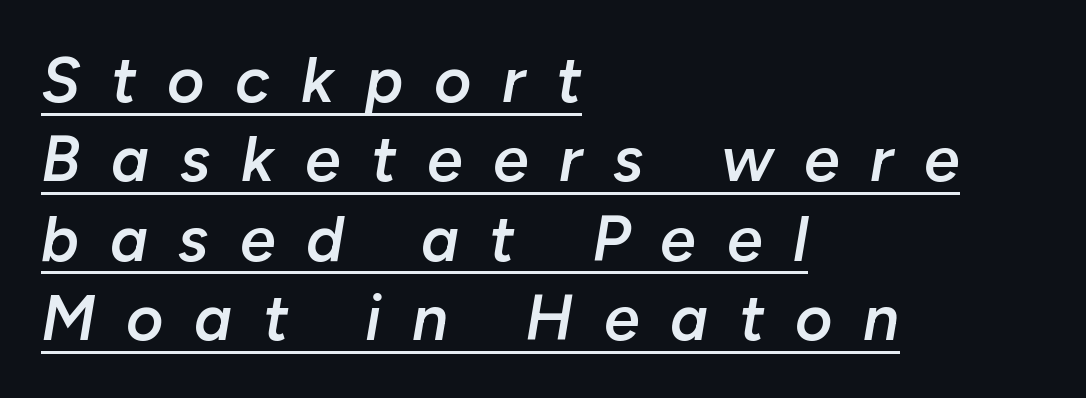
{"italic": "yes", "lean": "right", "slant_degrees": 10, "bold": "semi", "weight": "semibold", "width": "normal", "stroke_contrast": "low", "x_height": "medium", "monospaced": "no", "underline": "yes", "align": "left", "line_spacing_ratio": 1.24, "letter_spacing": "wide", "letter_spacing_em": 0.48, "glyph_px": 64}
